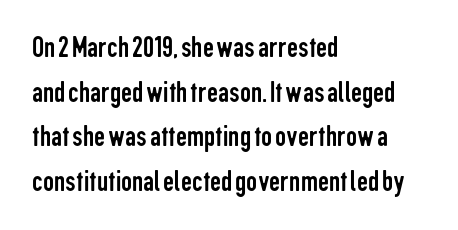
The image shows 31 px regular-weight, condensed sans-serif type, upright; set left-aligned, normal line spacing (1.44x), normal letter spacing, not underlined; low stroke contrast and a medium x-height.
